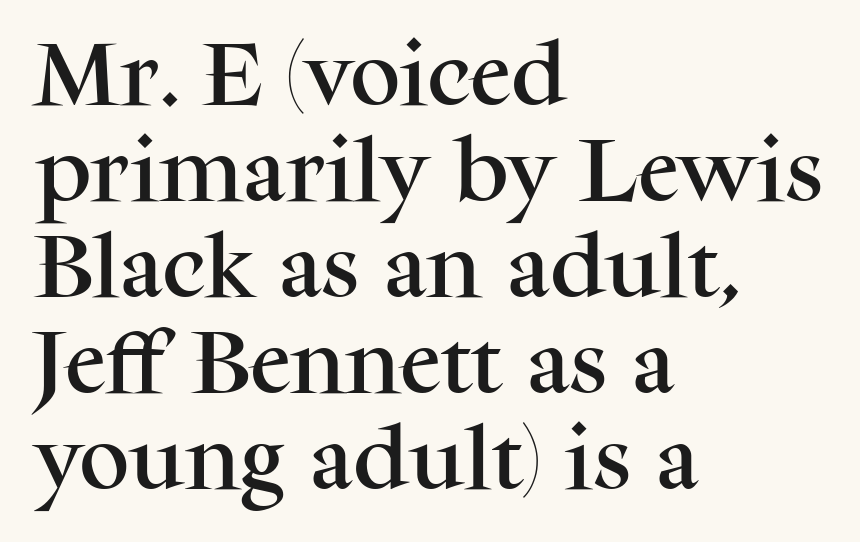
Q: Is the text italic (slanted)? A: No, it is upright.
Q: Is the typeface a serif or a sans-serif typeface? A: Serif.
Q: Is the text underlined? A: No.
Q: How is the paragraph aligned? A: Left-aligned.
Q: Is the spacing between letters normal or unusually wide? A: Normal.
Q: Is the spacing between lines tight, normal or loose? A: Normal.
Q: Width (condensed, normal, or wide)? A: Normal.
Q: Stroke contrast? A: Medium.
Q: x-height? A: Medium.
Q: Monospaced? A: No.
